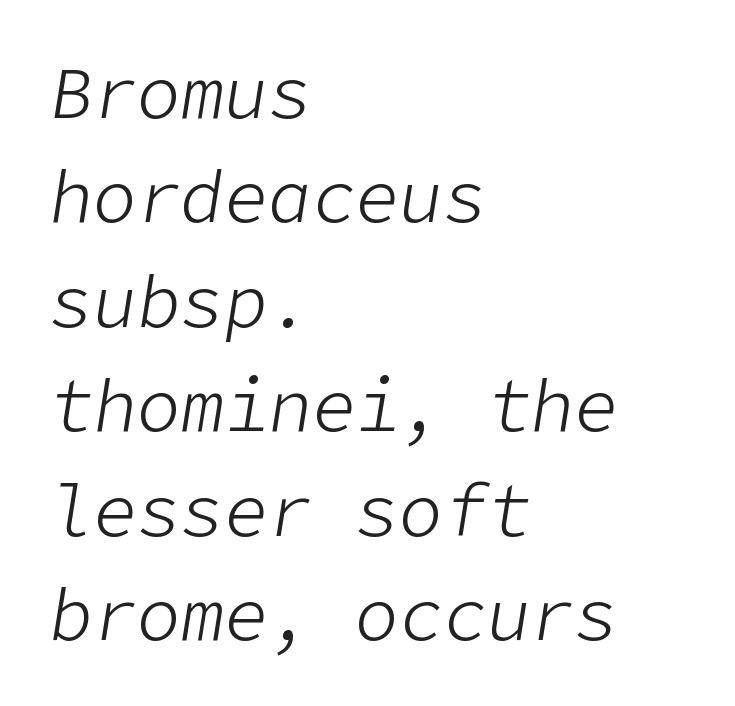
The image shows 73 px light type, italic (leaning right); set left-aligned, normal line spacing (1.43x), normal letter spacing, not underlined; low stroke contrast and a medium x-height.
